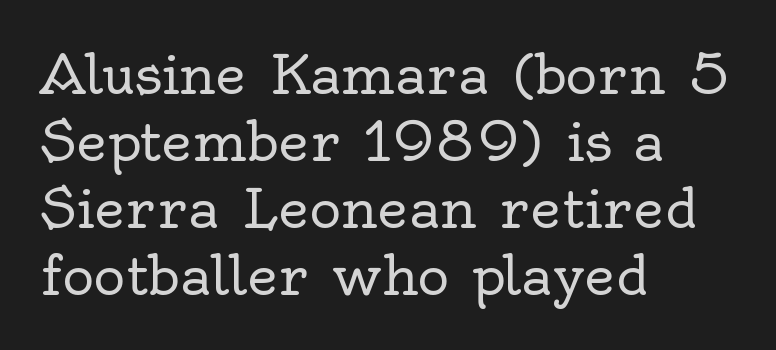
Think of a printed novel: that variable character pitch is what you see here. Is the letter spacing exaggerated? No — it looks like the ordinary default. You can tell from the footed stems that serif type was used. The lettering stays uniformly vertical, giving the passage a roman look. Layout note: lines flush left.
